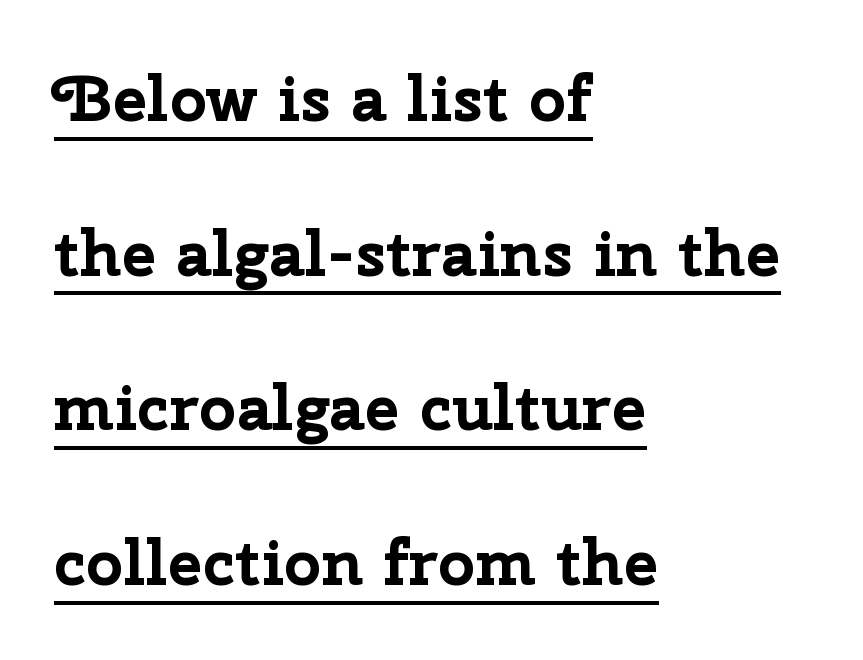
{"serif": "no", "italic": "no", "bold": "yes", "weight": "bold", "width": "normal", "stroke_contrast": "low", "x_height": "medium", "monospaced": "no", "underline": "yes", "align": "left", "line_spacing": "loose", "line_spacing_ratio": 2.38, "letter_spacing": "normal", "letter_spacing_em": 0.0, "glyph_px": 65}
